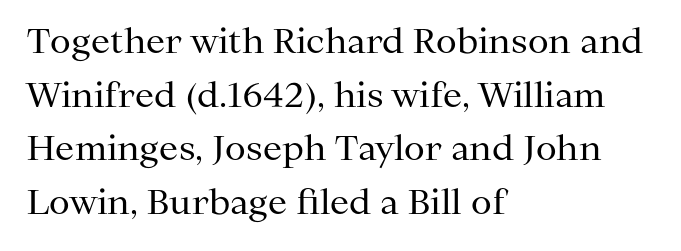
{"serif": "yes", "italic": "no", "bold": "no", "weight": "regular", "width": "normal", "stroke_contrast": "medium", "x_height": "medium", "monospaced": "no", "underline": "no", "align": "left", "line_spacing": "normal", "line_spacing_ratio": 1.58, "letter_spacing": "normal", "letter_spacing_em": 0.0, "glyph_px": 34}
